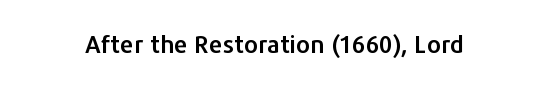
Q: Is the text italic (slanted)? A: No, it is upright.
Q: Is the text underlined? A: No.
Q: Is the spacing between letters normal or unusually wide? A: Normal.
